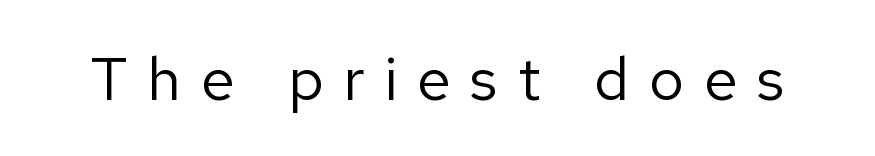
{"serif": "no", "italic": "no", "bold": "no", "weight": "regular", "width": "normal", "stroke_contrast": "low", "x_height": "medium", "monospaced": "no", "underline": "no", "letter_spacing": "wide", "letter_spacing_em": 0.32, "glyph_px": 61}
